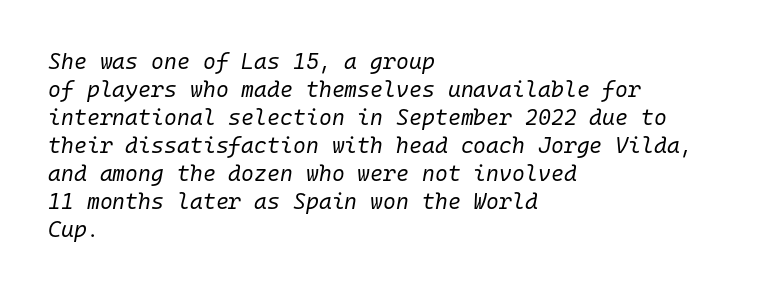
Q: Is the text bold? A: No.
Q: Is the text italic (slanted)? A: Yes, it leans right by about 10 degrees.
Q: Is the text underlined? A: No.
Q: How is the paragraph aligned? A: Left-aligned.
Q: Is the spacing between letters normal or unusually wide? A: Normal.
Q: Is the spacing between lines tight, normal or loose? A: Normal.
